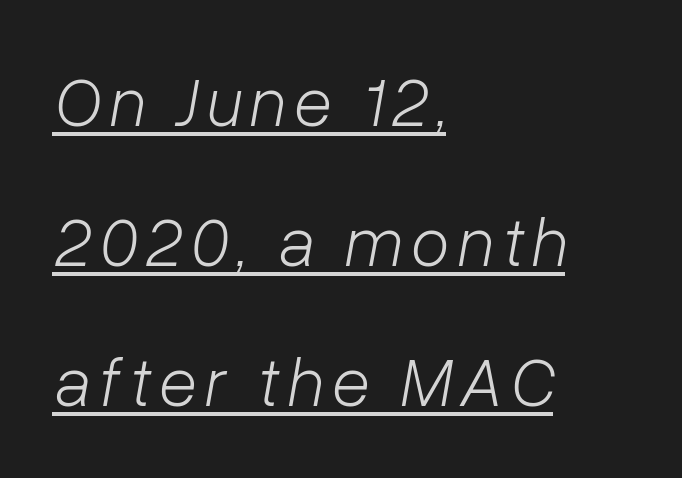
Q: Is the text bold? A: No.
Q: Is the text italic (slanted)? A: Yes, it leans right by about 10 degrees.
Q: Is the text underlined? A: Yes.
Q: How is the paragraph aligned? A: Left-aligned.
Q: Is the spacing between lines tight, normal or loose? A: Loose.
Q: Width (condensed, normal, or wide)? A: Normal.
Q: Stroke contrast? A: Low.
Q: x-height? A: Medium.
Q: Monospaced? A: No.
